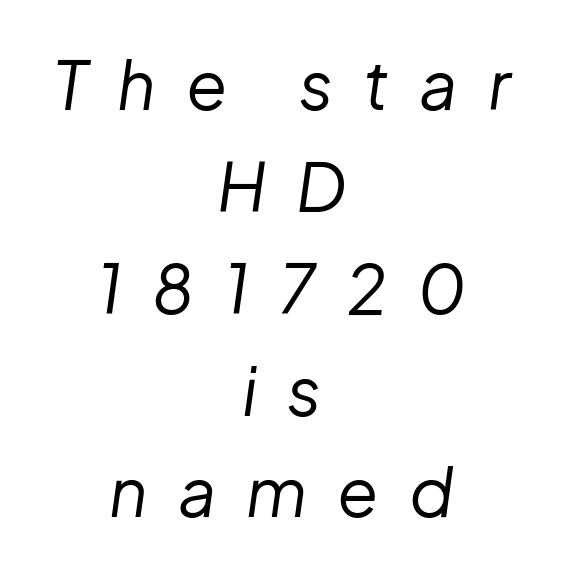
The image shows 67 px regular-weight type, italic (leaning right); set centered, normal line spacing (1.52x), unusually wide letter spacing (+0.45 em), not underlined; low stroke contrast and a medium x-height.
